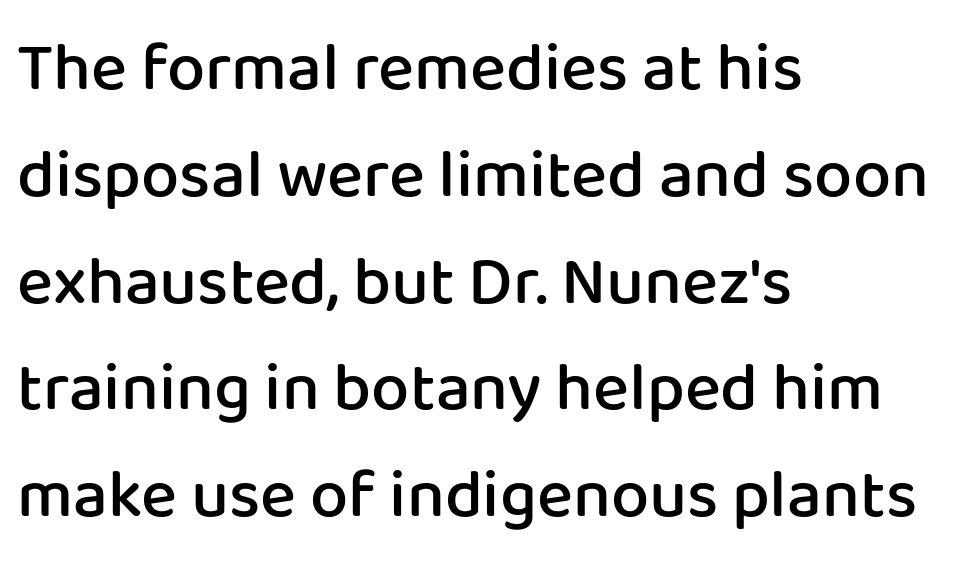
{"serif": "no", "italic": "no", "bold": "semi", "weight": "semibold", "width": "normal", "stroke_contrast": "low", "x_height": "medium", "monospaced": "no", "underline": "no", "align": "left", "line_spacing": "normal", "line_spacing_ratio": 1.57, "letter_spacing": "normal", "letter_spacing_em": 0.0, "glyph_px": 68}
